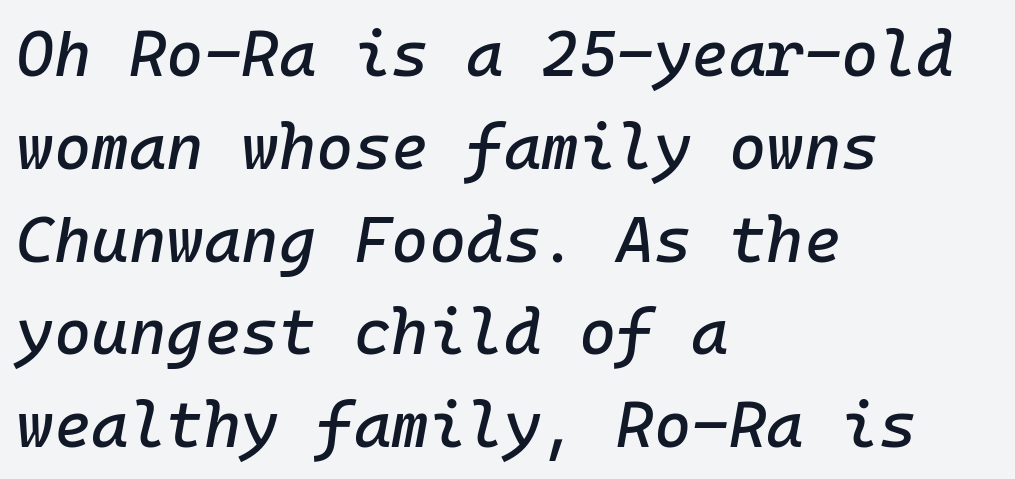
Q: Is the text italic (slanted)? A: Yes, it leans right by about 10 degrees.
Q: Is the text underlined? A: No.
Q: How is the paragraph aligned? A: Left-aligned.
Q: Is the spacing between letters normal or unusually wide? A: Normal.
Q: Is the spacing between lines tight, normal or loose? A: Normal.
Q: Width (condensed, normal, or wide)? A: Normal.
Q: Stroke contrast? A: Low.
Q: x-height? A: Medium.
Q: Monospaced? A: Yes.
